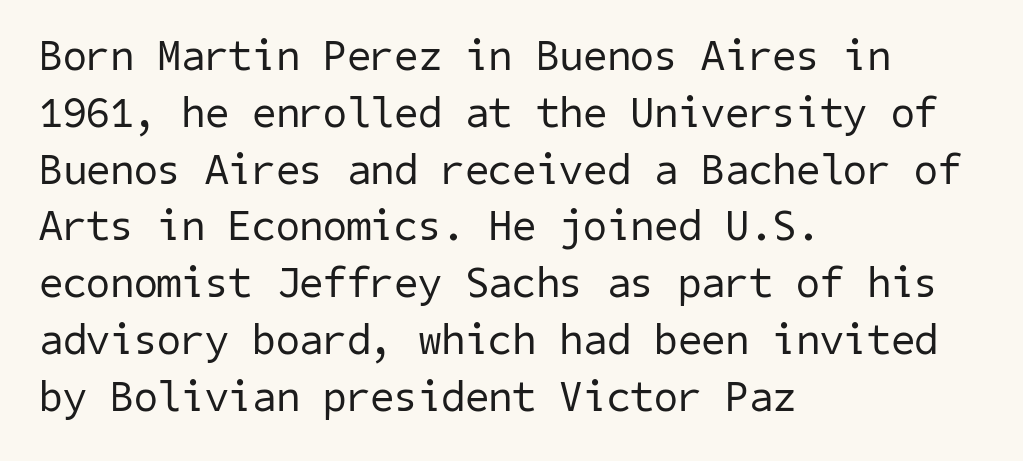
The image shows 43 px regular-weight sans-serif type; set left-aligned, normal line spacing (1.32x), normal letter spacing, not underlined; low stroke contrast and a medium x-height.
